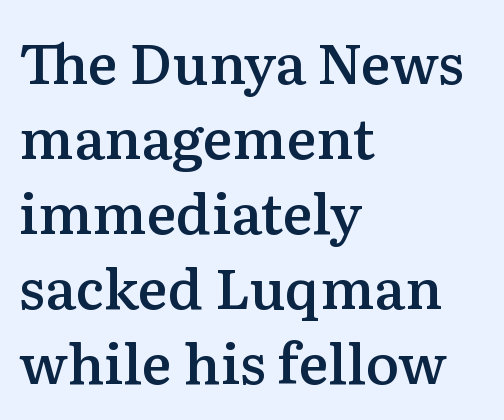
The image shows 56 px semibold serif type, upright; set left-aligned, normal line spacing (1.34x), normal letter spacing, not underlined; medium stroke contrast and a medium x-height.
